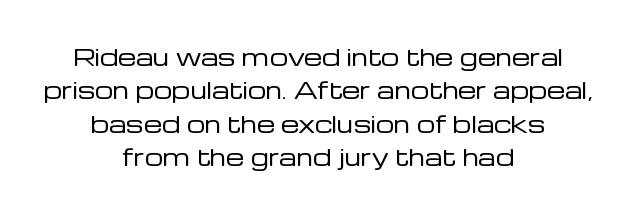
Q: Is the text bold? A: No.
Q: Is the text italic (slanted)? A: No, it is upright.
Q: Is the text underlined? A: No.
Q: How is the paragraph aligned? A: Centered.
Q: Is the spacing between letters normal or unusually wide? A: Normal.
Q: Is the spacing between lines tight, normal or loose? A: Normal.
